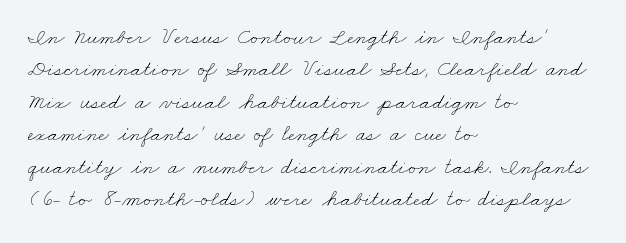
The image shows 23 px text type; set left-aligned, normal line spacing (1.41x), normal letter spacing, not underlined.
